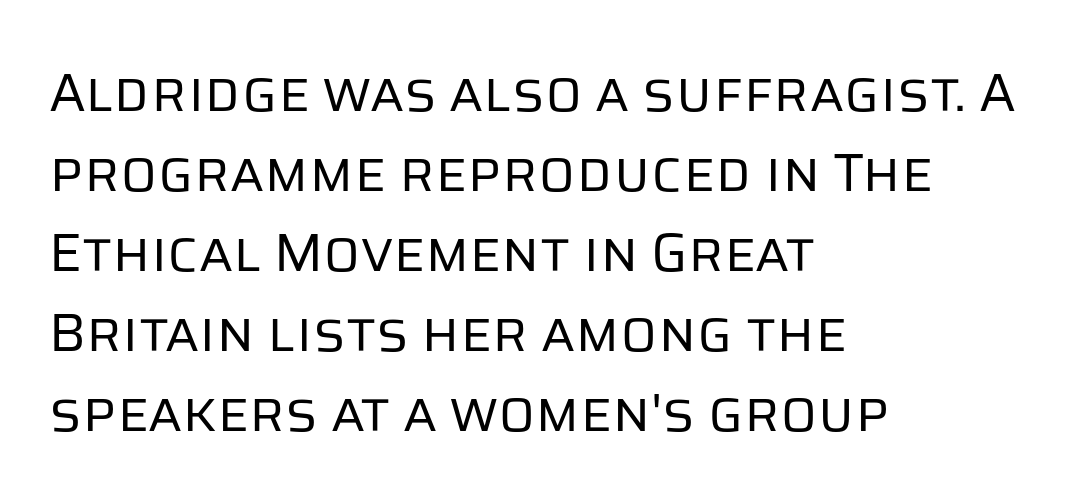
The image shows 54 px regular-weight sans-serif type, upright; set left-aligned, normal line spacing (1.48x), normal letter spacing, not underlined; low stroke contrast and a large x-height.
